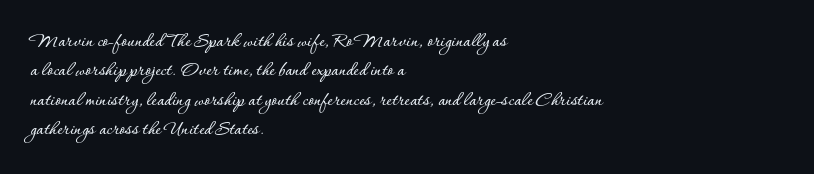
Q: Is the text italic (slanted)? A: Yes.
Q: Is the text underlined? A: No.
Q: How is the paragraph aligned? A: Left-aligned.
Q: Is the spacing between letters normal or unusually wide? A: Normal.
Q: Is the spacing between lines tight, normal or loose? A: Normal.
